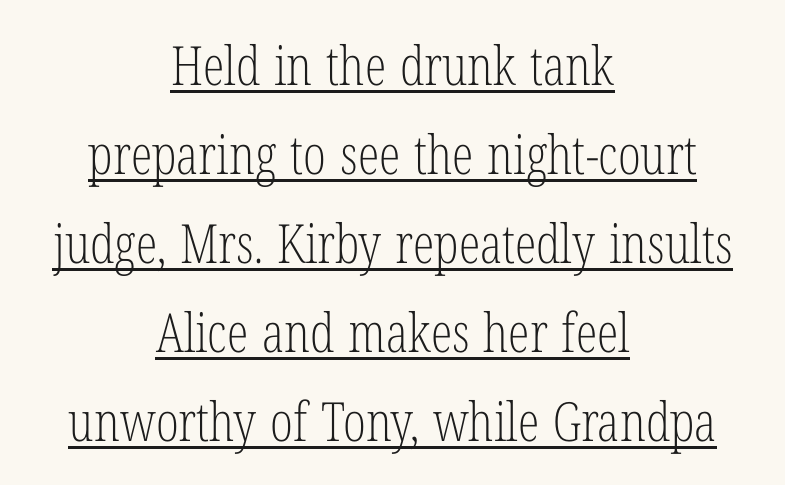
Q: Is the text bold? A: No.
Q: Is the text italic (slanted)? A: No, it is upright.
Q: Is the typeface a serif or a sans-serif typeface? A: Serif.
Q: Is the text underlined? A: Yes.
Q: How is the paragraph aligned? A: Centered.
Q: Is the spacing between letters normal or unusually wide? A: Normal.
Q: Is the spacing between lines tight, normal or loose? A: Normal.
Q: Width (condensed, normal, or wide)? A: Condensed.
Q: Stroke contrast? A: Low.
Q: x-height? A: Medium.
Q: Monospaced? A: No.
